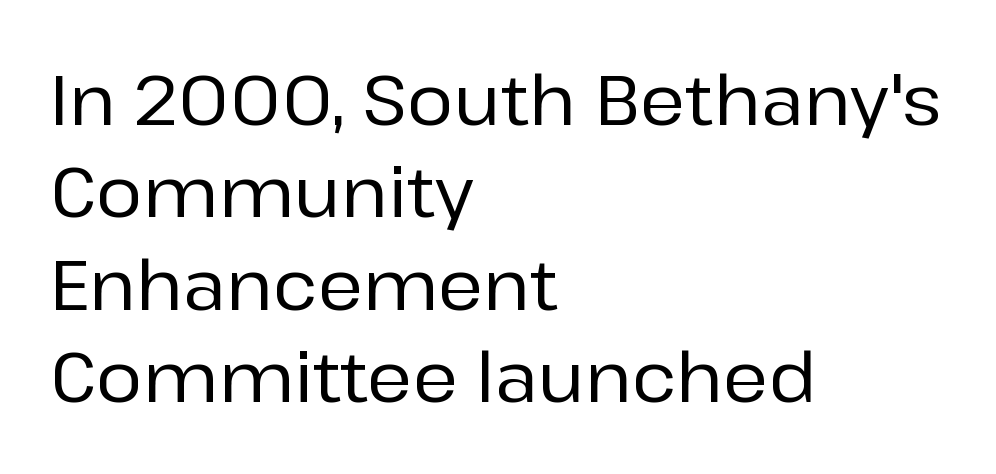
Q: Is the text italic (slanted)? A: No, it is upright.
Q: Is the typeface a serif or a sans-serif typeface? A: Sans-serif.
Q: Is the text underlined? A: No.
Q: How is the paragraph aligned? A: Left-aligned.
Q: Is the spacing between letters normal or unusually wide? A: Normal.
Q: Is the spacing between lines tight, normal or loose? A: Normal.
Q: Width (condensed, normal, or wide)? A: Normal.
Q: Stroke contrast? A: Low.
Q: x-height? A: Medium.
Q: Monospaced? A: No.
